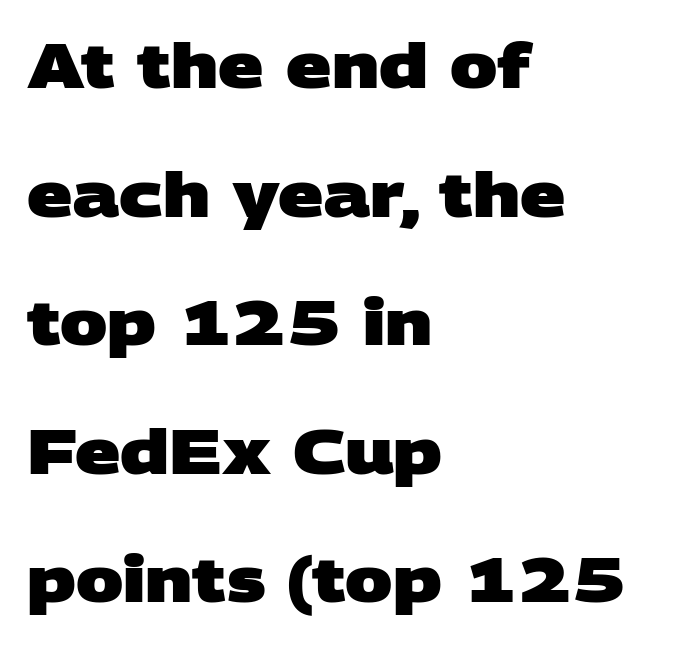
{"serif": "no", "bold": "yes", "weight": "heavy", "width": "wide", "stroke_contrast": "low", "x_height": "large", "monospaced": "no", "underline": "no", "align": "left", "line_spacing": "loose", "line_spacing_ratio": 2.04, "letter_spacing": "normal", "letter_spacing_em": 0.0, "glyph_px": 63}
